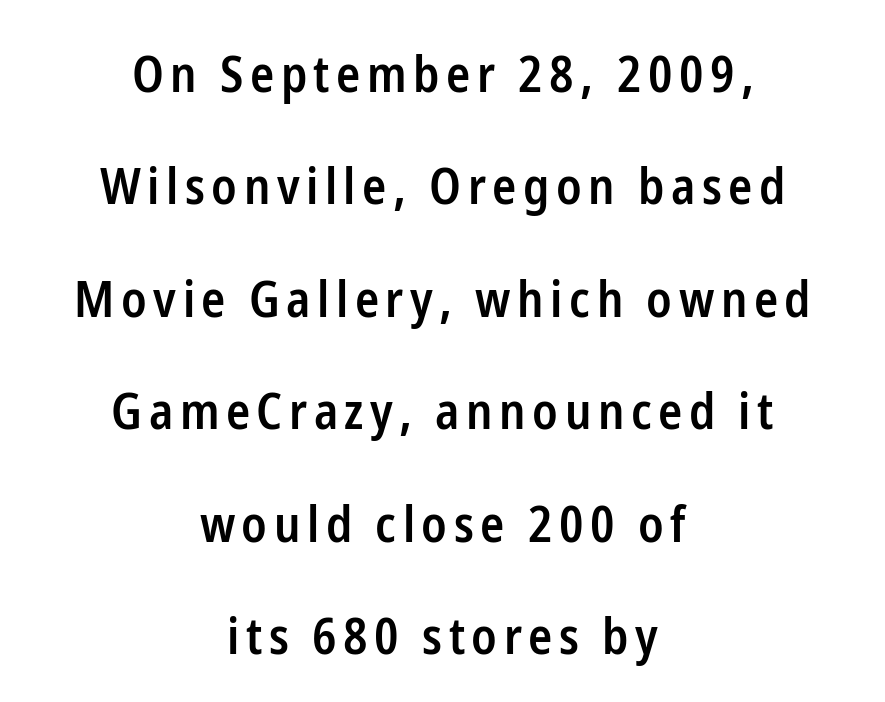
{"serif": "no", "italic": "no", "bold": "semi", "weight": "semibold", "width": "condensed", "stroke_contrast": "low", "x_height": "medium", "monospaced": "no", "underline": "no", "align": "center", "line_spacing": "loose", "line_spacing_ratio": 2.25, "glyph_px": 50}
